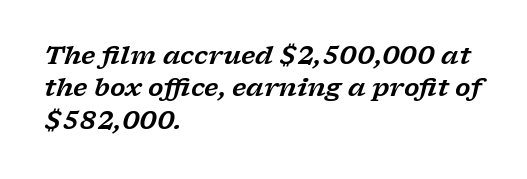
Q: Is the text italic (slanted)? A: Yes, it leans right by about 17 degrees.
Q: Is the text underlined? A: No.
Q: How is the paragraph aligned? A: Left-aligned.
Q: Is the spacing between letters normal or unusually wide? A: Normal.
Q: Is the spacing between lines tight, normal or loose? A: Normal.
